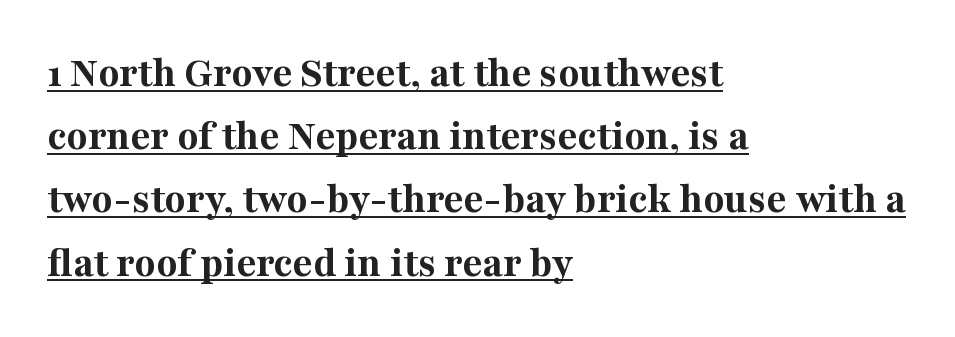
{"serif": "yes", "italic": "no", "bold": "yes", "weight": "bold", "width": "normal", "stroke_contrast": "medium", "x_height": "medium", "monospaced": "no", "underline": "yes", "align": "left", "line_spacing": "normal", "line_spacing_ratio": 1.47, "letter_spacing": "normal", "letter_spacing_em": 0.0, "glyph_px": 43}
